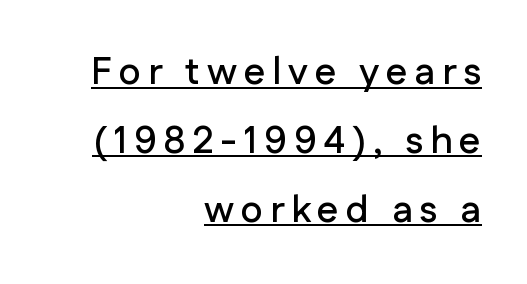
This rendering employs a face without finishing strokes, i.e., a sans-serif. Horizontal alignment here is rightward, an uncommon choice for prose. Compared with undecorated copy, this sample adds a rule below the words. A typesetter would mark this as roman, not italic. Spacing verdict: proportional, widths tailored to each character.
